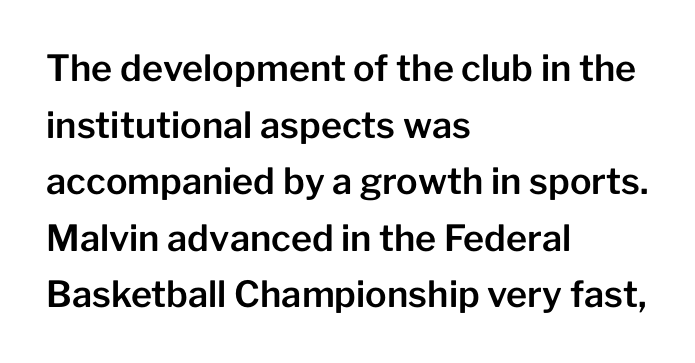
Note the varied advance widths — an 'i' is clearly narrower than an 'm'. The foot of each line stays bare and open. Check where the strokes stop: nothing finishes them off — pure sans. The lettering stays uniformly vertical, giving the passage a roman look. Spacing between characters is what you'd get straight out of the box. Leading matches the norm, producing a regular column.
